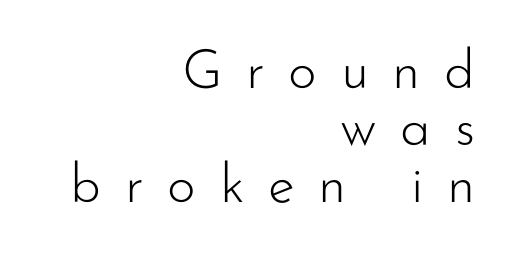
Q: Is the text bold? A: No.
Q: Is the text italic (slanted)? A: No, it is upright.
Q: Is the typeface a serif or a sans-serif typeface? A: Sans-serif.
Q: Is the text underlined? A: No.
Q: How is the paragraph aligned? A: Right-aligned.
Q: Is the spacing between letters normal or unusually wide? A: Unusually wide.
Q: Is the spacing between lines tight, normal or loose? A: Tight.
Q: Width (condensed, normal, or wide)? A: Normal.
Q: Stroke contrast? A: Low.
Q: x-height? A: Small.
Q: Monospaced? A: No.
